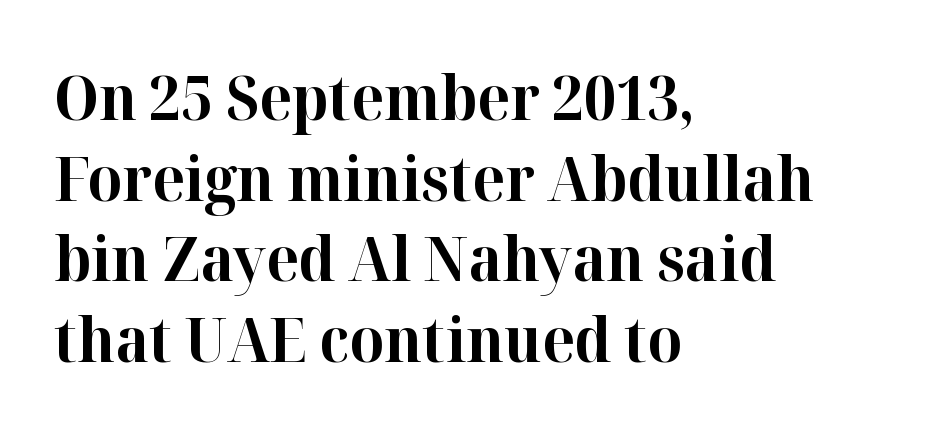
{"serif": "yes", "italic": "no", "bold": "yes", "weight": "bold", "width": "normal", "stroke_contrast": "high", "x_height": "medium", "monospaced": "no", "underline": "no", "align": "left", "line_spacing": "normal", "line_spacing_ratio": 1.32, "letter_spacing": "normal", "letter_spacing_em": 0.0, "glyph_px": 61}
